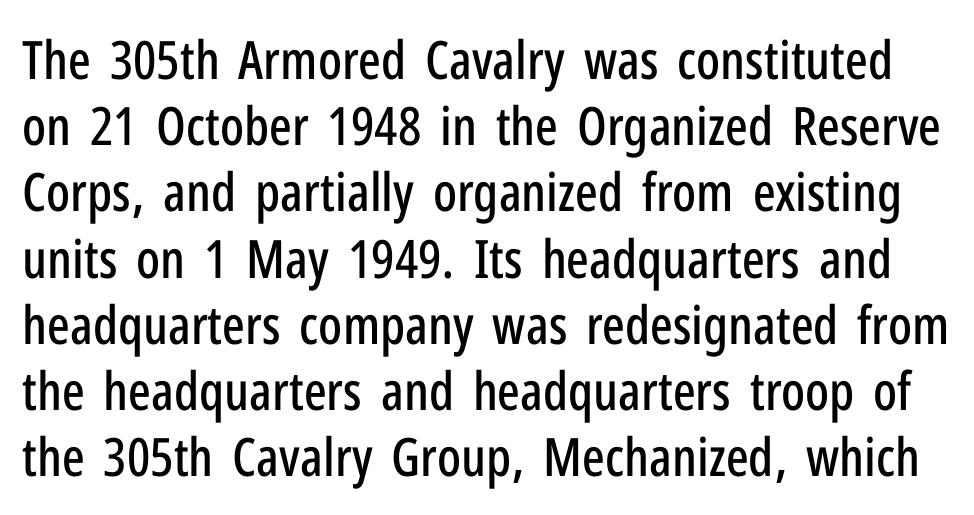
If you measured baseline to baseline, you'd find a middling distance. Nothing unusual about the tracking: characters are spaced as the font intends. Varying glyph widths throughout — classic text-font behaviour. This is sans-serif lettering, the kind often seen on screens and signage. The gap between lines stays unmarked.
